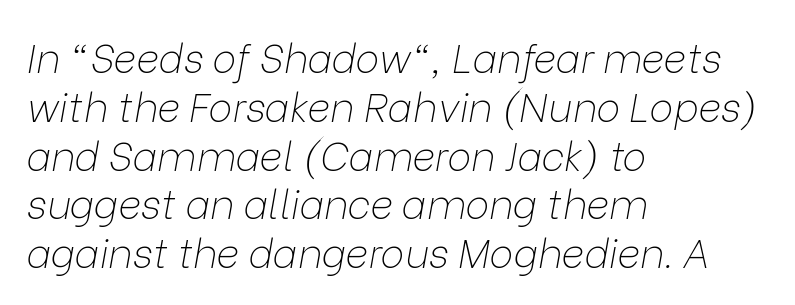
When letters slant like this, we call the style italic. The face looks like a standard text weight, possibly lighter. Is the letter spacing exaggerated? No — it looks like the ordinary default. Note the varied advance widths — an 'i' is clearly narrower than an 'm'.
